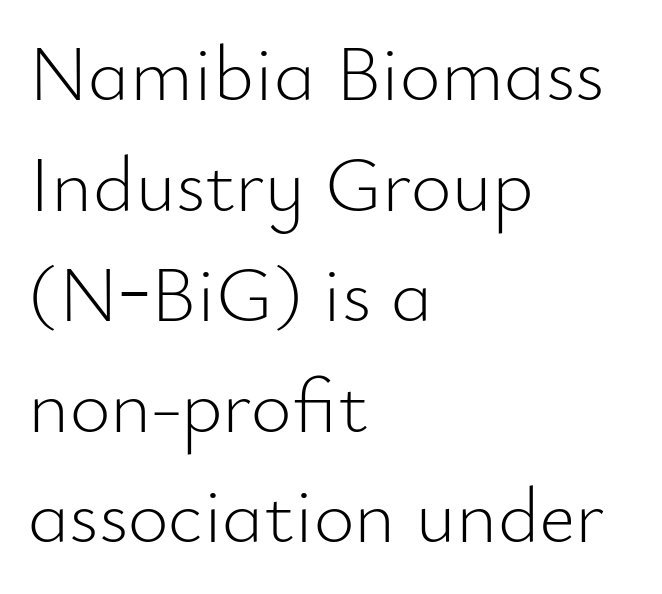
Proportional: the letters do not fall into vertical columns. The lettering holds an erect, upright posture throughout. One glance says typical: line gaps are just what's usual. Check the space under the baseline: it is left empty.
